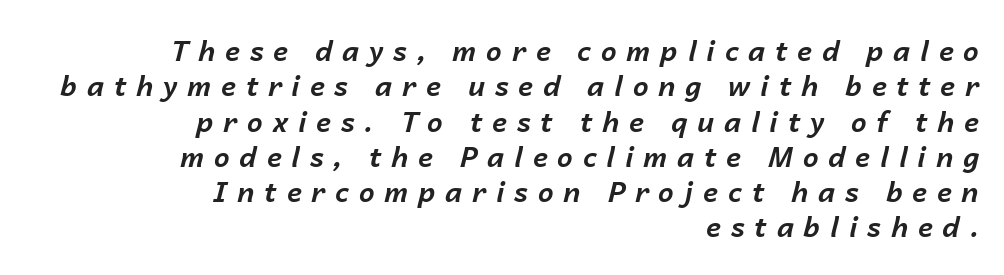
The image shows 28 px bold type, italic (leaning right); set right-aligned, normal line spacing (1.26x), unusually wide letter spacing (+0.35 em), not underlined; low stroke contrast and a medium x-height.
